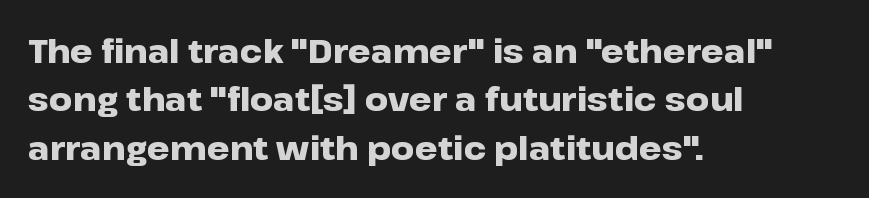
Do the letters lean? They stand straight. The glyphs have the mass of a bold cut. Lines of text with bare space underneath. Leftover space on each line is placed entirely after the last word.
